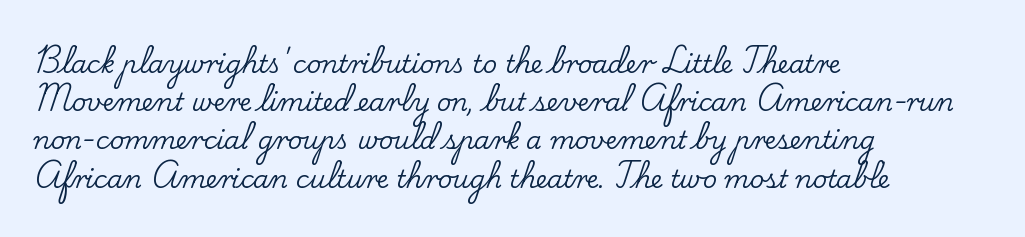
Q: Is the text italic (slanted)? A: Yes.
Q: Is the text underlined? A: No.
Q: How is the paragraph aligned? A: Left-aligned.
Q: Is the spacing between letters normal or unusually wide? A: Normal.
Q: Is the spacing between lines tight, normal or loose? A: Normal.
